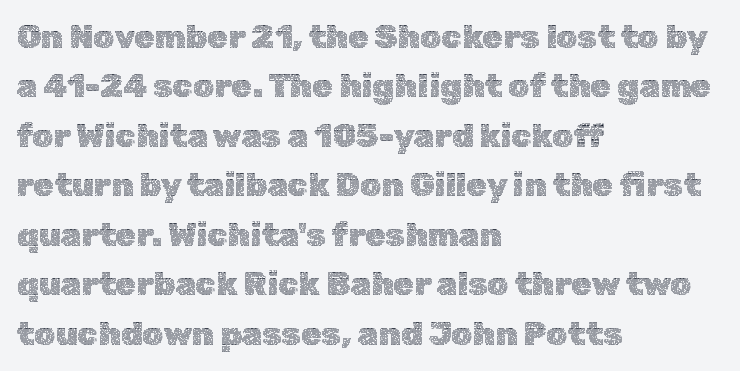
{"italic": "no", "bold": "no", "weight": "thin", "width": "normal", "x_height": "medium", "monospaced": "no", "underline": "no", "align": "left", "line_spacing": "normal", "line_spacing_ratio": 1.5, "letter_spacing": "normal", "letter_spacing_em": 0.0, "glyph_px": 33}
